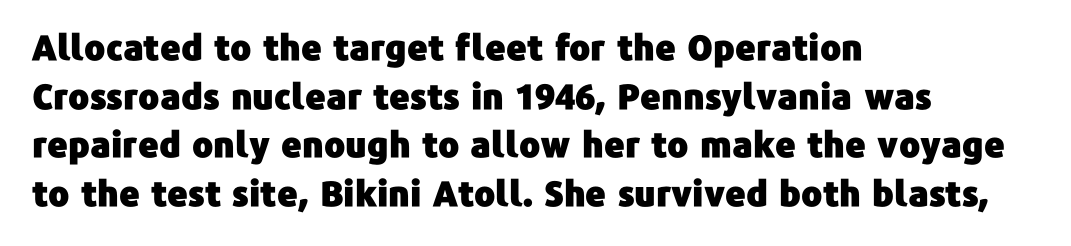
The image shows 35 px sans-serif type, upright; set left-aligned, normal line spacing (1.39x), normal letter spacing, not underlined; low stroke contrast and a medium x-height.
